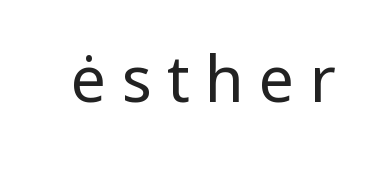
Q: Is the text bold? A: No.
Q: Is the text italic (slanted)? A: No, it is upright.
Q: Is the typeface a serif or a sans-serif typeface? A: Sans-serif.
Q: Is the text underlined? A: No.
Q: Is the spacing between letters normal or unusually wide? A: Unusually wide.
Q: Width (condensed, normal, or wide)? A: Normal.
Q: Stroke contrast? A: Low.
Q: x-height? A: Medium.
Q: Monospaced? A: No.
